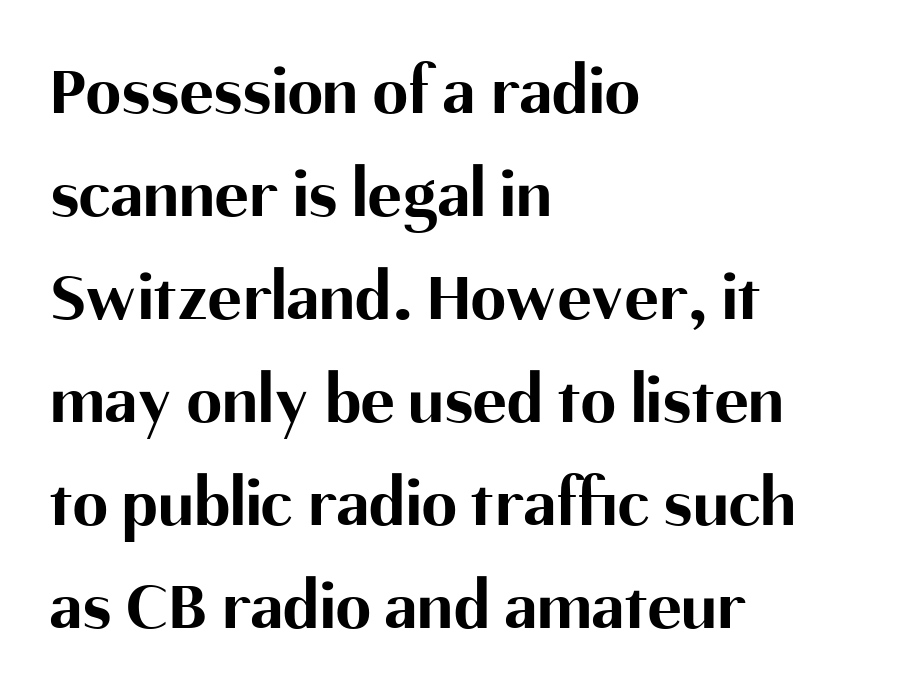
{"serif": "no", "italic": "no", "bold": "yes", "weight": "bold", "width": "normal", "stroke_contrast": "medium", "x_height": "medium", "monospaced": "no", "underline": "no", "align": "left", "line_spacing": "normal", "line_spacing_ratio": 1.45, "letter_spacing": "normal", "letter_spacing_em": 0.0, "glyph_px": 71}
